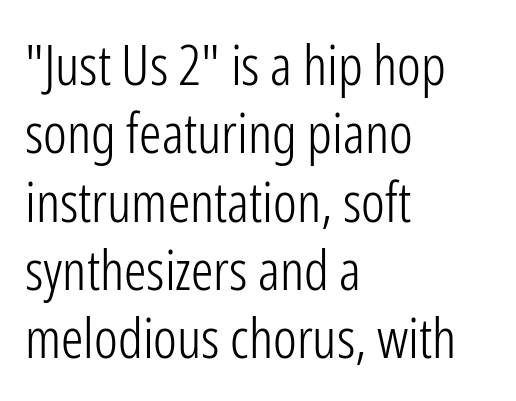
The letters advance in unequal steps, a hallmark of proportional type. Bold? No — there's no thickening of the strokes. A bare baseline throughout the passage. In terms of posture, this sample is upright. These lines keep a tight, regular rhythm from letter to letter.
